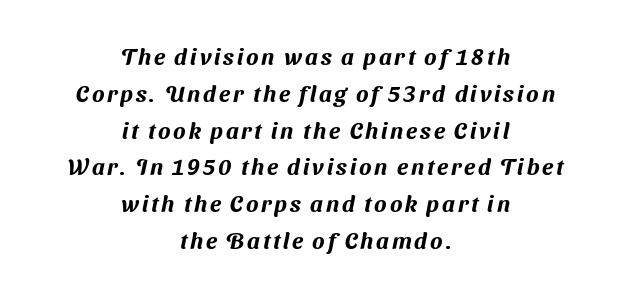
{"underline": "no", "align": "center", "line_spacing": "normal", "line_spacing_ratio": 1.6, "glyph_px": 23}
